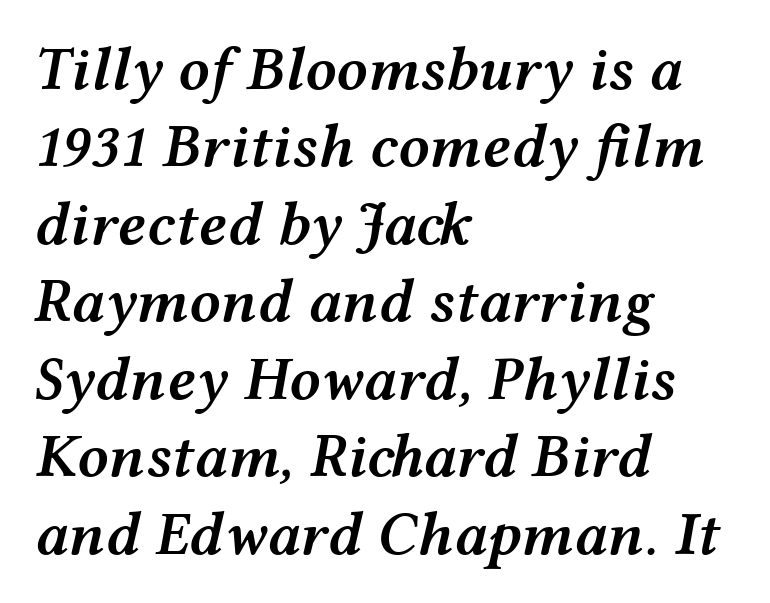
{"italic": "yes", "lean": "right", "slant_degrees": 12, "bold": "semi", "weight": "semibold", "width": "wide", "stroke_contrast": "medium", "x_height": "medium", "monospaced": "no", "underline": "no", "align": "left", "line_spacing": "normal", "line_spacing_ratio": 1.25, "letter_spacing": "normal", "letter_spacing_em": 0.0, "glyph_px": 62}
